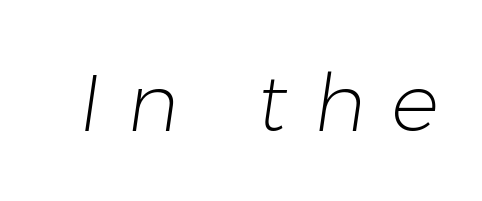
These lines are rendered in a variable-pitch font. Words appear elongated and porous because spacing is wide. The letters carry no serifs — their stems end cleanly without finishing strokes. Just letters on the line, the space beneath them empty. Weight: regular or lighter.
